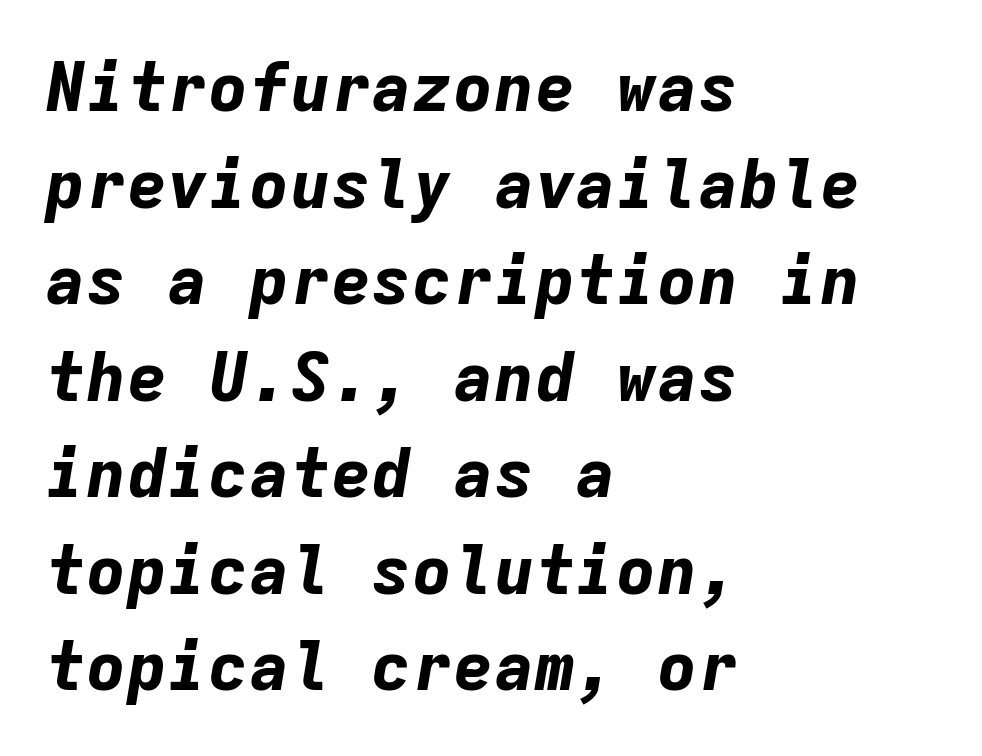
Tracking here is standard; glyphs follow each other at the usual distance. This rendering uses left alignment, leaving the right contour irregular. The passage shown stacks its lines at a standard gap. Designer's note — italics engaged.
